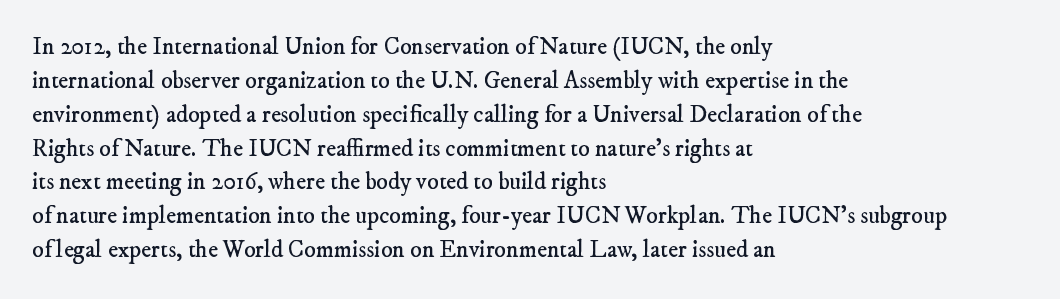
Q: Is the text bold? A: No.
Q: Is the text underlined? A: No.
Q: How is the paragraph aligned? A: Left-aligned.
Q: Is the spacing between letters normal or unusually wide? A: Normal.
Q: Is the spacing between lines tight, normal or loose? A: Normal.
